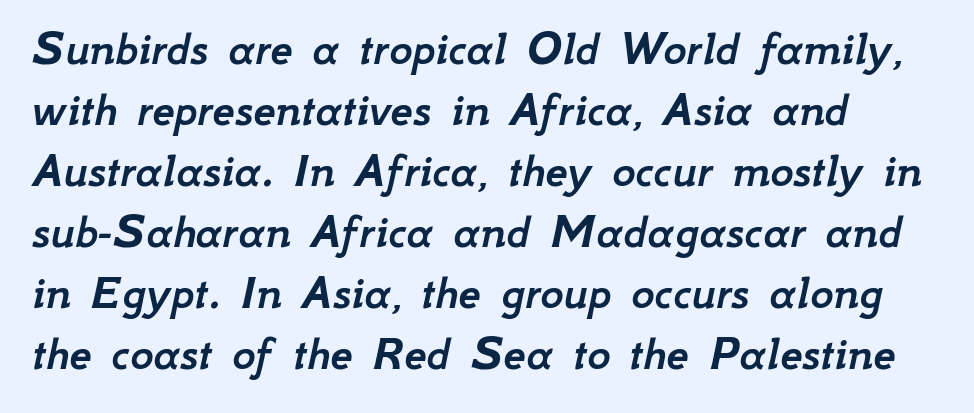
{"italic": "yes", "lean": "right", "slant_degrees": 12, "width": "normal", "stroke_contrast": "low", "x_height": "small", "monospaced": "no", "underline": "no", "align": "left", "line_spacing_ratio": 1.22, "letter_spacing": "normal", "letter_spacing_em": 0.0, "glyph_px": 50}
